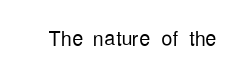
Q: Is the text bold? A: No.
Q: Is the text italic (slanted)? A: No, it is upright.
Q: Is the typeface a serif or a sans-serif typeface? A: Sans-serif.
Q: Is the text underlined? A: No.
Q: Is the spacing between letters normal or unusually wide? A: Normal.
Q: Width (condensed, normal, or wide)? A: Condensed.
Q: Stroke contrast? A: Low.
Q: x-height? A: Medium.
Q: Monospaced? A: No.
